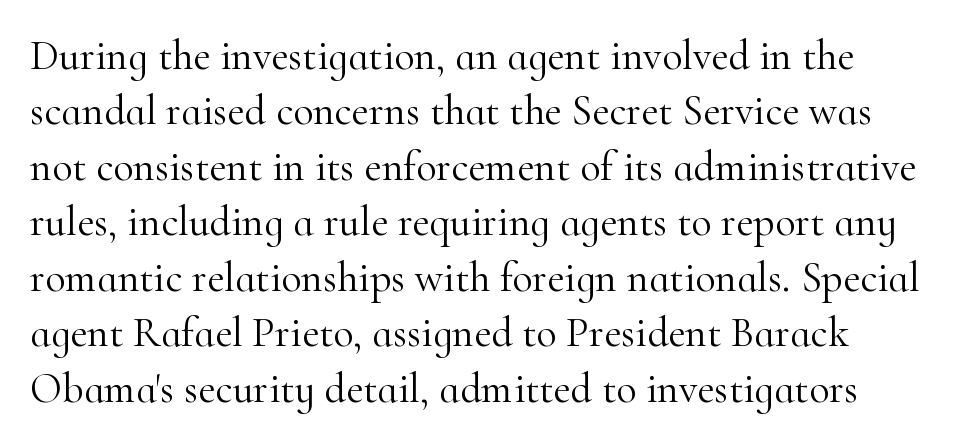
{"serif": "yes", "italic": "no", "bold": "no", "weight": "light", "width": "normal", "stroke_contrast": "high", "x_height": "small", "monospaced": "no", "underline": "no", "line_spacing": "normal", "line_spacing_ratio": 1.32, "letter_spacing": "normal", "letter_spacing_em": 0.0, "glyph_px": 42}
